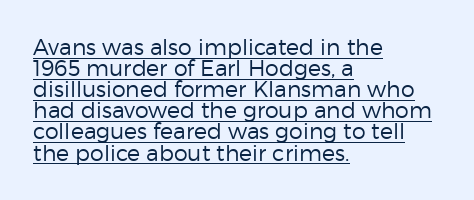
The image shows 22 px text type, upright; set left-aligned, tight line spacing (0.96x), normal letter spacing, underlined.
